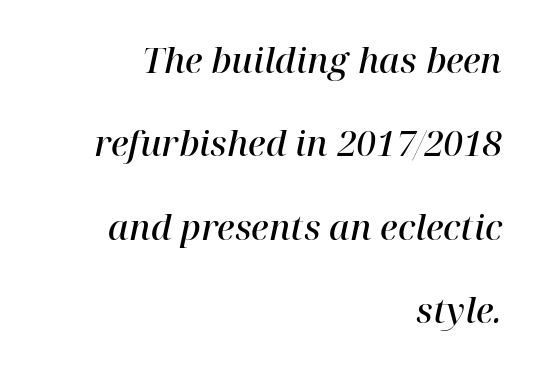
The image shows 35 px semibold serif type, italic (leaning right); set right-aligned, loose line spacing (2.38x), normal letter spacing, not underlined; high stroke contrast and a medium x-height.
